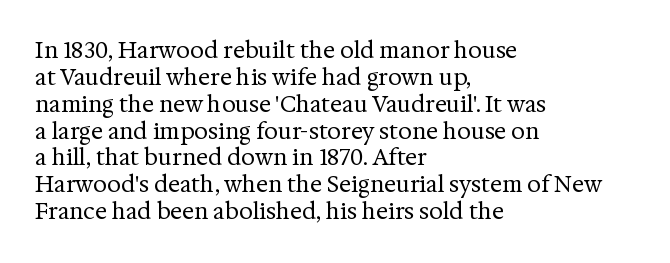
Honestly, the letter spacing is just normal — you wouldn't notice it. A student would call this left alignment; a typographer would say flush left, rag right. The font sits on the lighter half of the weight spectrum, regular included. Just letters on the line, the space beneath them empty.
